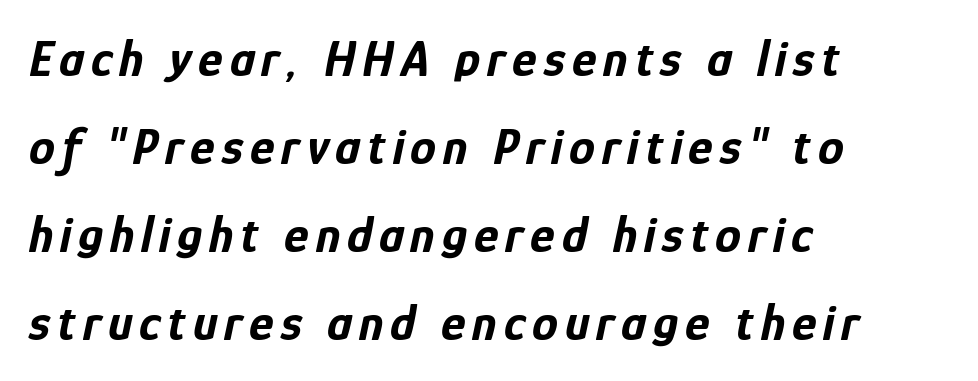
These lines are rendered in a variable-pitch font. The font is running at its bold setting. Does the leading feel generous? No, just average. These lines stack with their left ends in a neat column.
